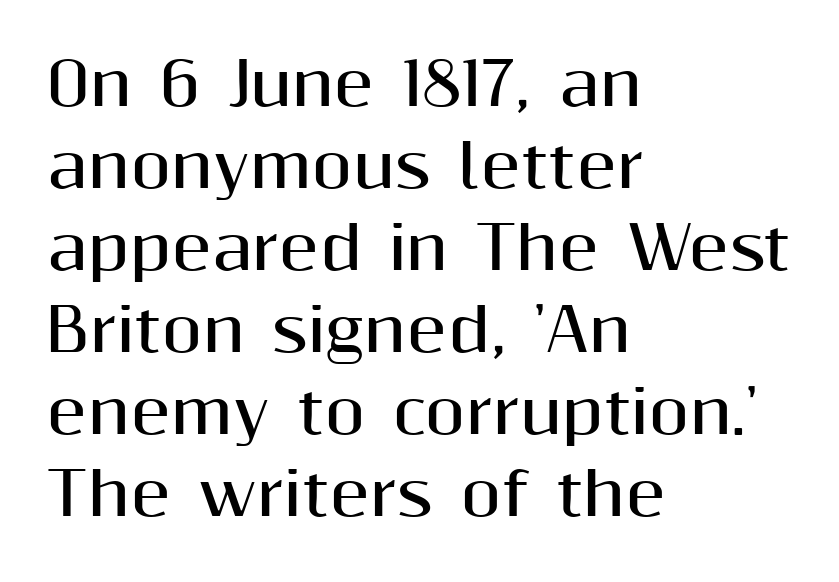
The image shows 59 px bold sans-serif type, upright; set left-aligned, normal line spacing (1.39x), normal letter spacing, not underlined; medium stroke contrast and a medium x-height.
